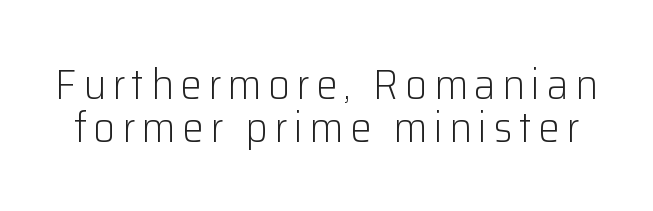
Q: Is the text bold? A: No.
Q: Is the text italic (slanted)? A: No, it is upright.
Q: Is the typeface a serif or a sans-serif typeface? A: Sans-serif.
Q: Is the text underlined? A: No.
Q: Is the spacing between lines tight, normal or loose? A: Tight.
Q: Width (condensed, normal, or wide)? A: Normal.
Q: Stroke contrast? A: Low.
Q: x-height? A: Medium.
Q: Monospaced? A: No.
